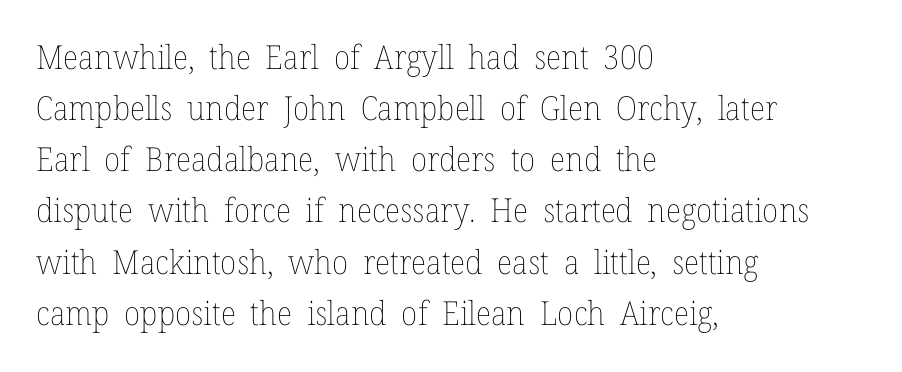
{"italic": "no", "bold": "no", "weight": "thin", "width": "normal", "stroke_contrast": "low", "x_height": "medium", "monospaced": "no", "underline": "no", "align": "left", "line_spacing": "normal", "line_spacing_ratio": 1.55, "letter_spacing": "normal", "letter_spacing_em": 0.0, "glyph_px": 33}
